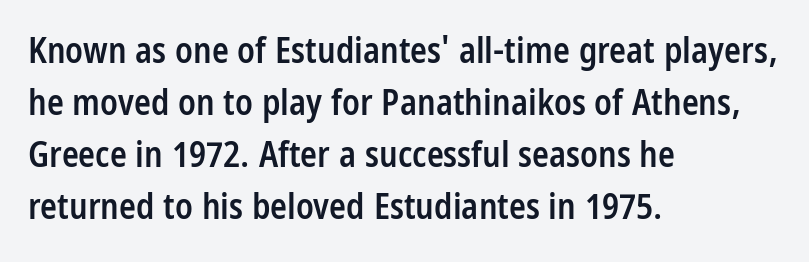
The specimen reads as upright at a glance. Casual observation: everything's shoved over to the left. These lines carry some extra weight — a demibold, not a full bold. Notice how descenders clear the ascenders below comfortably — that's standard leading.
